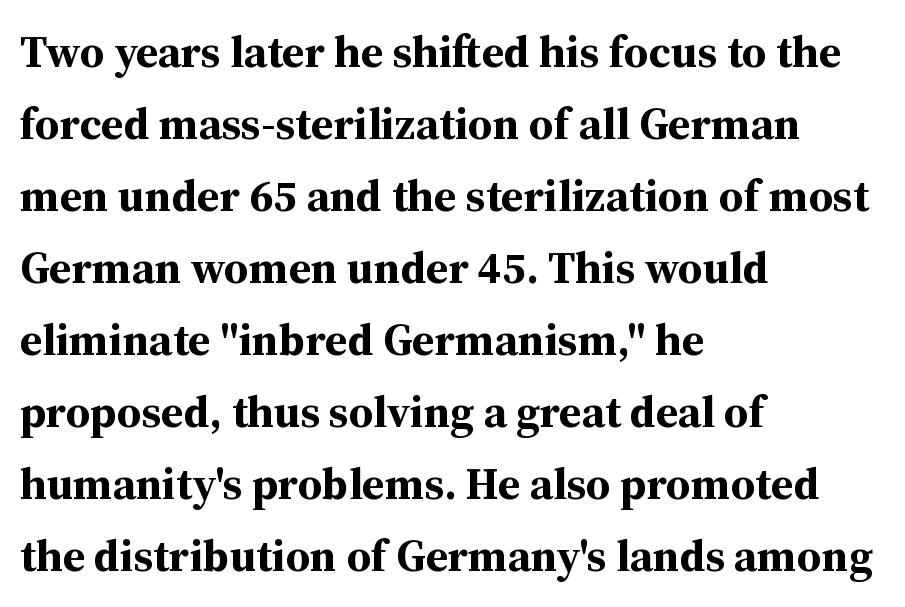
Q: Is the text bold? A: Yes.
Q: Is the text italic (slanted)? A: No, it is upright.
Q: Is the typeface a serif or a sans-serif typeface? A: Serif.
Q: Is the text underlined? A: No.
Q: How is the paragraph aligned? A: Left-aligned.
Q: Is the spacing between letters normal or unusually wide? A: Normal.
Q: Is the spacing between lines tight, normal or loose? A: Normal.
Q: Width (condensed, normal, or wide)? A: Normal.
Q: Stroke contrast? A: Medium.
Q: x-height? A: Medium.
Q: Monospaced? A: No.
